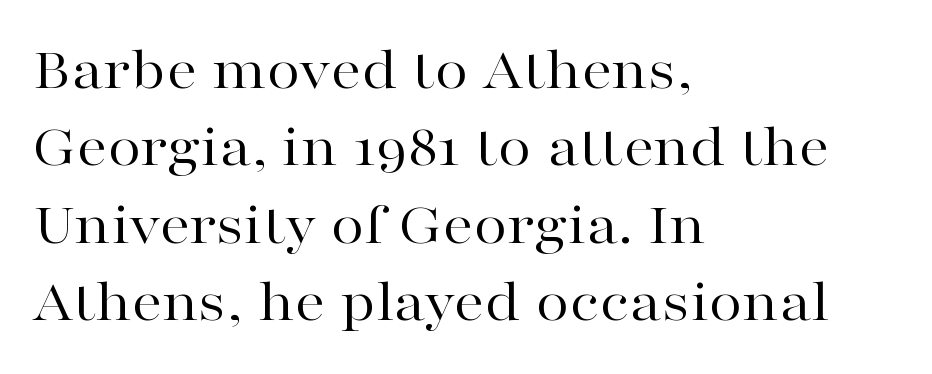
Tall strokes in this sample are plumb rather than angled. Caption: standard tracking, unaltered. The rendering anchors every line to the left-hand side. Weight class: somewhere from thin through regular. These lines are composed in type with serifs.
